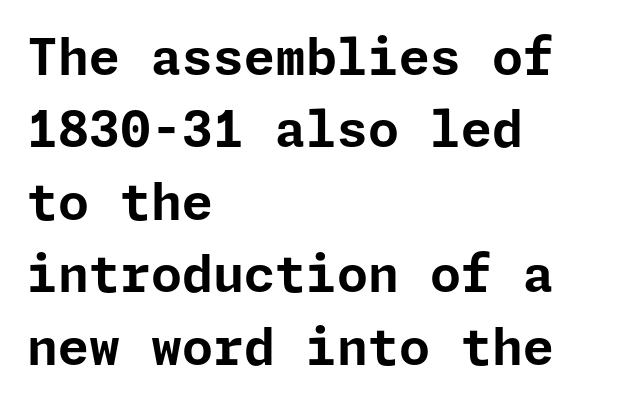
{"serif": "no", "italic": "no", "bold": "yes", "weight": "bold", "width": "normal", "stroke_contrast": "low", "x_height": "medium", "underline": "no", "align": "left", "line_spacing": "normal", "line_spacing_ratio": 1.45, "letter_spacing": "normal", "letter_spacing_em": 0.0, "glyph_px": 50}
